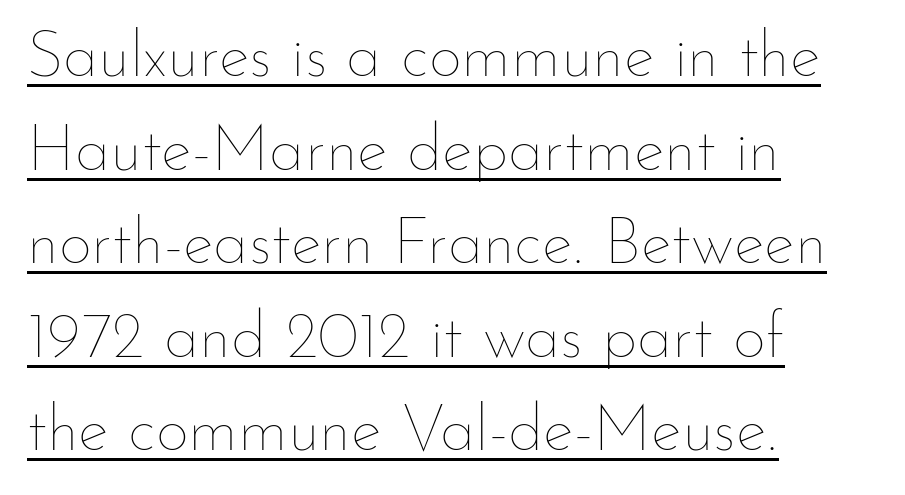
{"italic": "no", "bold": "no", "weight": "thin", "width": "normal", "stroke_contrast": "low", "x_height": "small", "monospaced": "no", "underline": "yes", "align": "left", "line_spacing": "normal", "line_spacing_ratio": 1.44, "letter_spacing": "normal", "letter_spacing_em": 0.0, "glyph_px": 65}
